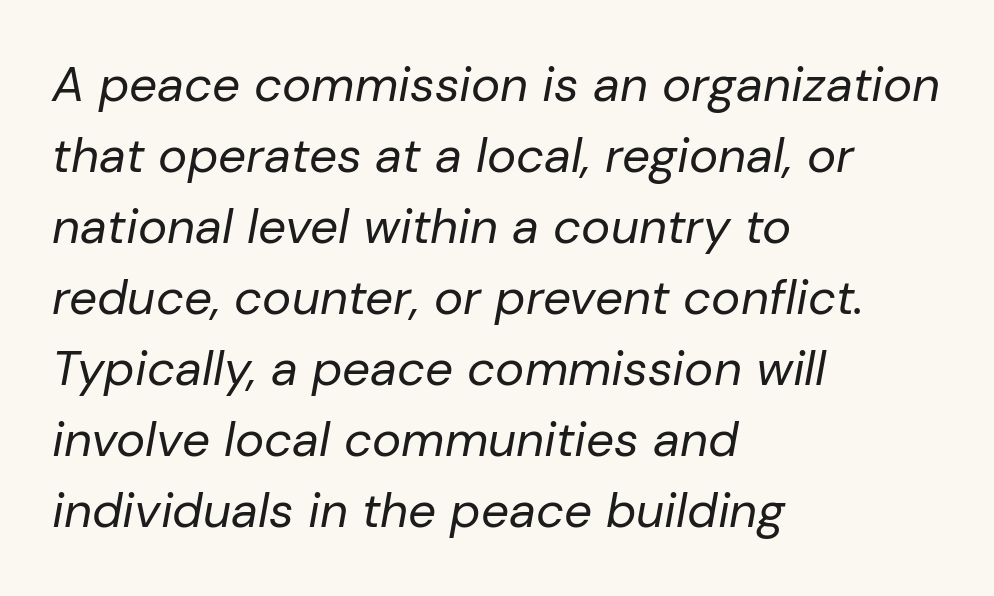
The image shows 49 px regular-weight type, italic (leaning right); set left-aligned, normal line spacing (1.45x), normal letter spacing, not underlined; low stroke contrast and a medium x-height.
